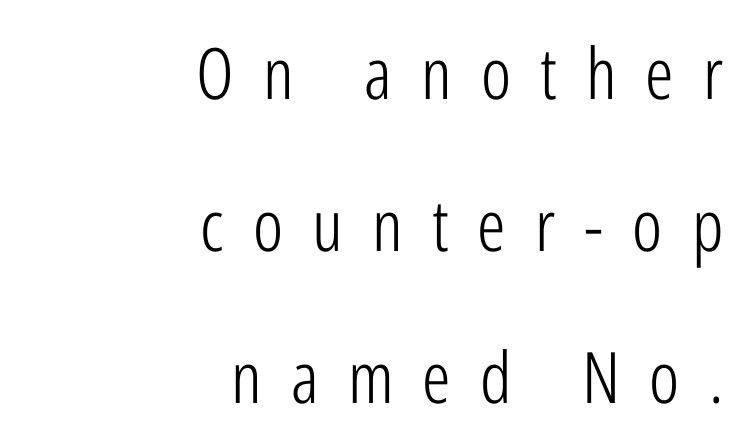
{"serif": "no", "italic": "no", "bold": "no", "weight": "light", "width": "condensed", "stroke_contrast": "low", "x_height": "medium", "monospaced": "no", "underline": "no", "align": "right", "line_spacing": "loose", "line_spacing_ratio": 2.14, "letter_spacing": "wide", "letter_spacing_em": 0.41, "glyph_px": 71}
